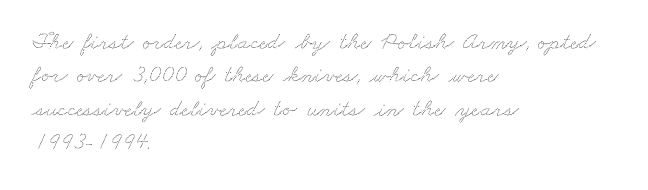
{"underline": "no", "align": "left", "line_spacing": "normal", "line_spacing_ratio": 1.39, "letter_spacing": "normal", "letter_spacing_em": 0.0, "glyph_px": 24}
